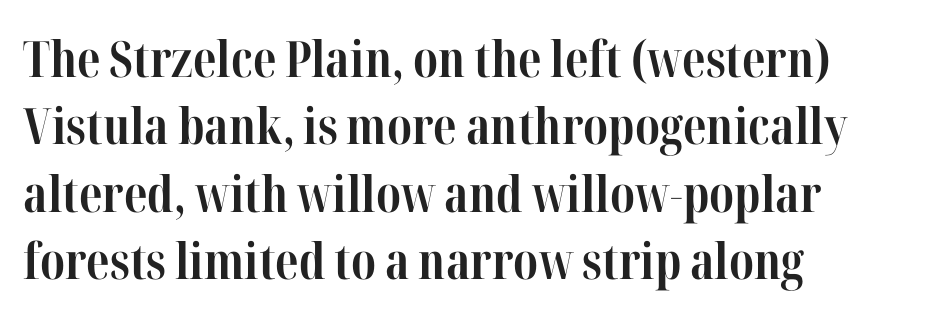
{"serif": "yes", "italic": "no", "bold": "yes", "weight": "bold", "width": "condensed", "stroke_contrast": "high", "x_height": "medium", "monospaced": "no", "underline": "no", "align": "left", "line_spacing": "normal", "line_spacing_ratio": 1.35, "letter_spacing": "normal", "letter_spacing_em": 0.0, "glyph_px": 50}
